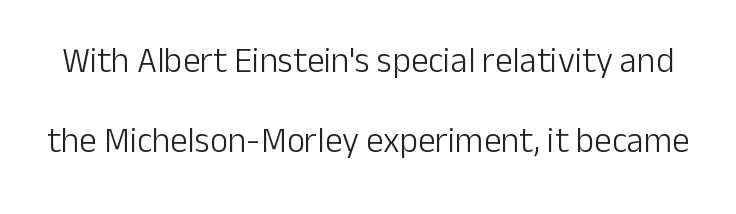
The image shows 35 px light sans-serif type, upright; set loose line spacing (2.28x), normal letter spacing, not underlined; low stroke contrast and a medium x-height.
